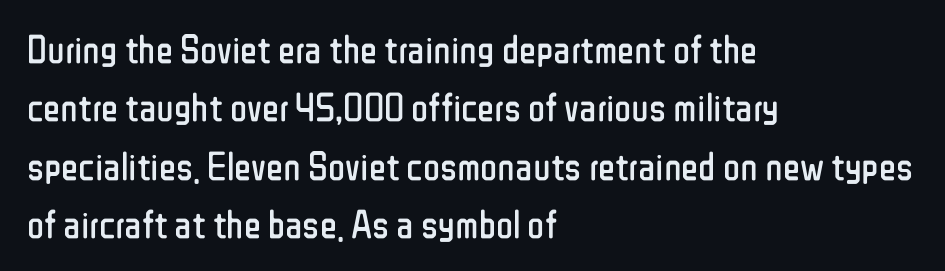
Q: Is the text bold? A: No.
Q: Is the text italic (slanted)? A: No, it is upright.
Q: Is the typeface a serif or a sans-serif typeface? A: Sans-serif.
Q: Is the text underlined? A: No.
Q: How is the paragraph aligned? A: Left-aligned.
Q: Is the spacing between letters normal or unusually wide? A: Normal.
Q: Is the spacing between lines tight, normal or loose? A: Normal.
Q: Width (condensed, normal, or wide)? A: Condensed.
Q: Stroke contrast? A: Low.
Q: x-height? A: Medium.
Q: Monospaced? A: No.
